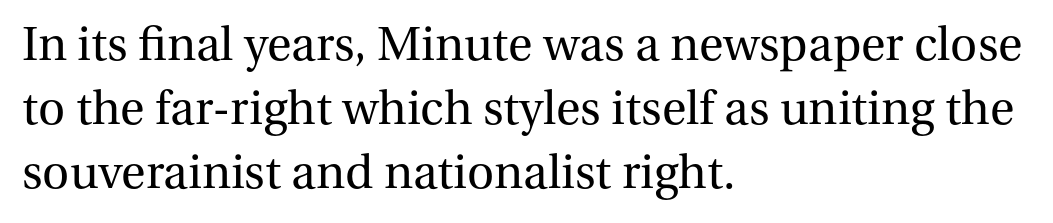
Q: Is the text bold? A: No.
Q: Is the text italic (slanted)? A: No, it is upright.
Q: Is the typeface a serif or a sans-serif typeface? A: Serif.
Q: Is the text underlined? A: No.
Q: How is the paragraph aligned? A: Left-aligned.
Q: Is the spacing between letters normal or unusually wide? A: Normal.
Q: Is the spacing between lines tight, normal or loose? A: Normal.
Q: Width (condensed, normal, or wide)? A: Normal.
Q: Stroke contrast? A: Medium.
Q: x-height? A: Medium.
Q: Monospaced? A: No.
